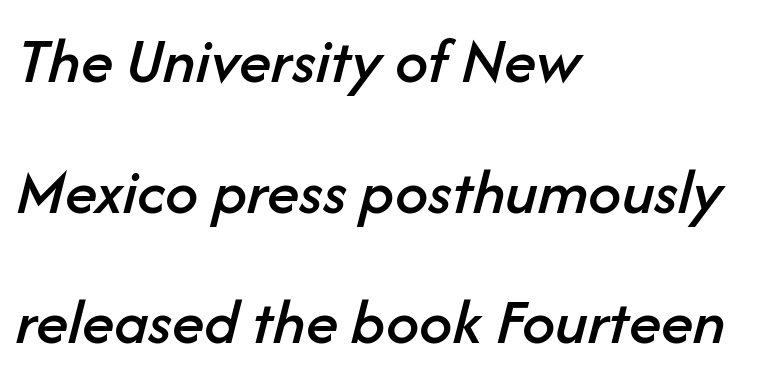
Character widths vary here, with narrow letters taking less room than wide ones. Bare-footed words on every line. There's an unmistakable incline to the writing here. The text block is weighted toward the left margin, trailing off unevenly rightward. Look at the tracking — it's just the regular setting, nothing added.
